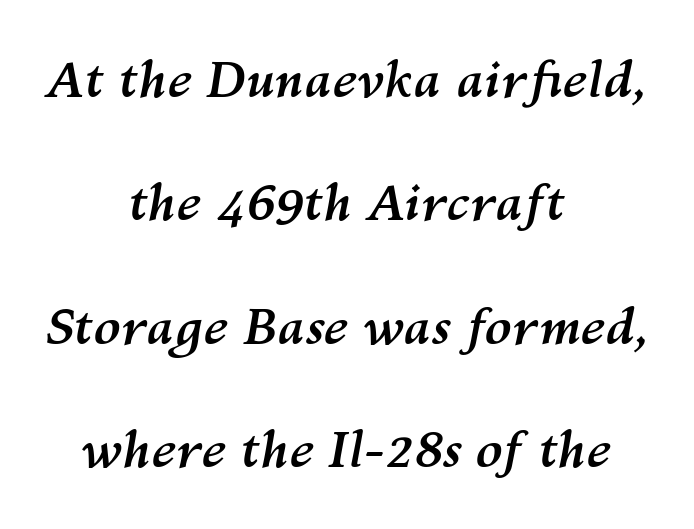
The image shows 50 px semibold type, italic (leaning right); set centered, loose line spacing (2.47x), normal letter spacing, not underlined; medium stroke contrast and a medium x-height.
